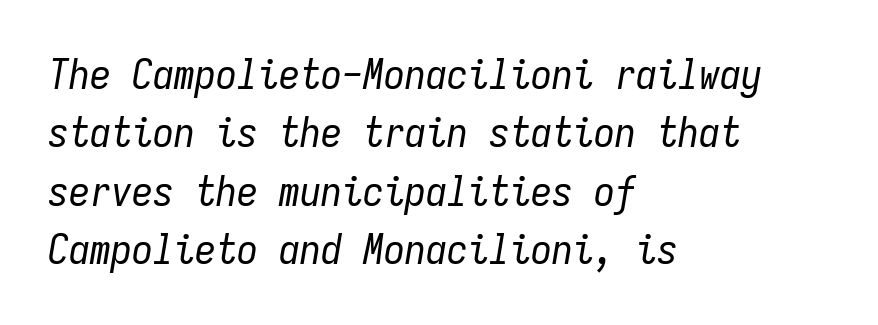
{"italic": "yes", "lean": "right", "slant_degrees": 9, "bold": "no", "weight": "regular", "width": "condensed", "stroke_contrast": "low", "x_height": "medium", "monospaced": "yes", "underline": "no", "align": "left", "line_spacing": "normal", "line_spacing_ratio": 1.39, "letter_spacing": "normal", "letter_spacing_em": 0.0, "glyph_px": 42}
